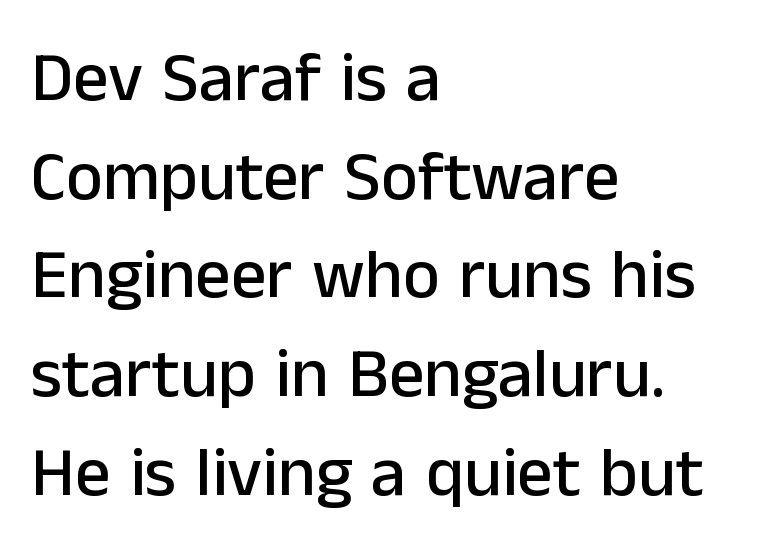
Is the block centered? No — it sits flush against the left margin. Regular leading. Vertical strokes here are truly vertical. This rendering leaves character spacing at its baseline value.
